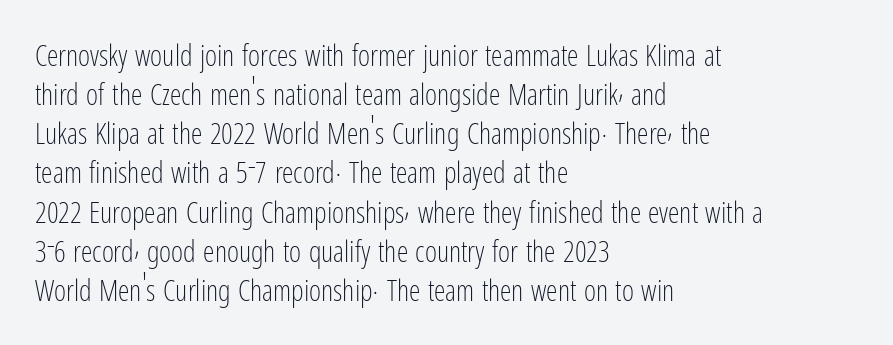
Q: Is the text bold? A: No.
Q: Is the text italic (slanted)? A: No, it is upright.
Q: Is the typeface a serif or a sans-serif typeface? A: Sans-serif.
Q: Is the text underlined? A: No.
Q: How is the paragraph aligned? A: Left-aligned.
Q: Is the spacing between letters normal or unusually wide? A: Normal.
Q: Is the spacing between lines tight, normal or loose? A: Normal.
Q: Width (condensed, normal, or wide)? A: Condensed.
Q: Stroke contrast? A: Low.
Q: x-height? A: Medium.
Q: Monospaced? A: No.
